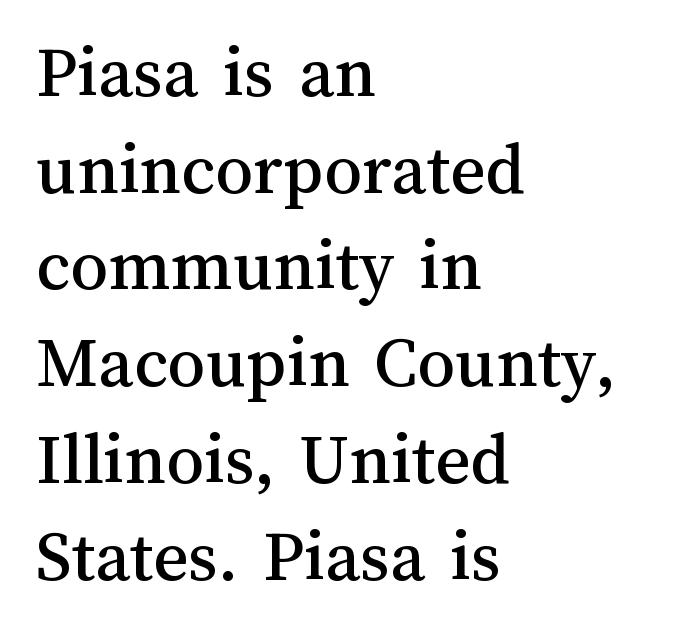
{"italic": "no", "width": "normal", "stroke_contrast": "medium", "x_height": "medium", "monospaced": "no", "underline": "no", "align": "left", "line_spacing": "normal", "line_spacing_ratio": 1.29, "letter_spacing": "normal", "letter_spacing_em": 0.0, "glyph_px": 75}
